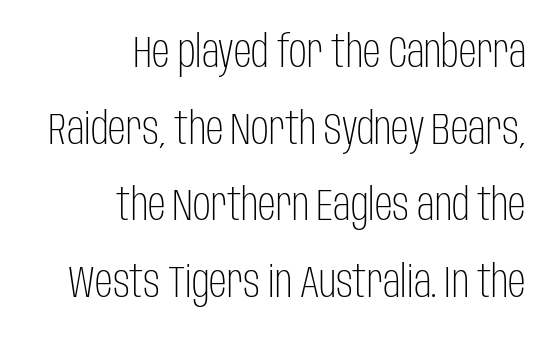
Quick note: underline off. This sample is right-justified, so line beginnings fall wherever the words allow. This sample has the flowing, uneven cadence of proportional lettering. No extra tracking has been applied to these lines. Type style note: lacks serifs. Ink coverage per letter is moderate at most.
